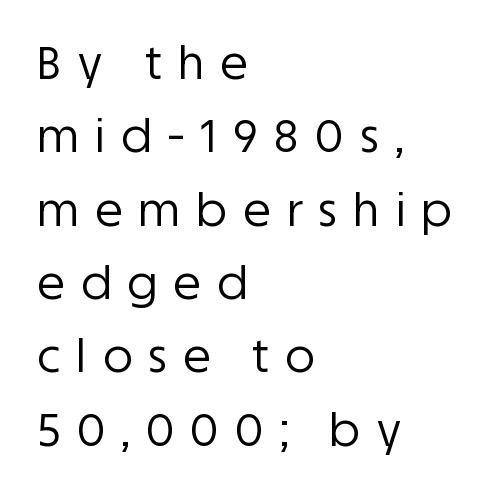
Q: Is the text bold? A: No.
Q: Is the text italic (slanted)? A: No, it is upright.
Q: Is the typeface a serif or a sans-serif typeface? A: Sans-serif.
Q: Is the text underlined? A: No.
Q: How is the paragraph aligned? A: Left-aligned.
Q: Is the spacing between letters normal or unusually wide? A: Unusually wide.
Q: Is the spacing between lines tight, normal or loose? A: Normal.
Q: Width (condensed, normal, or wide)? A: Normal.
Q: Stroke contrast? A: Low.
Q: x-height? A: Large.
Q: Monospaced? A: No.
